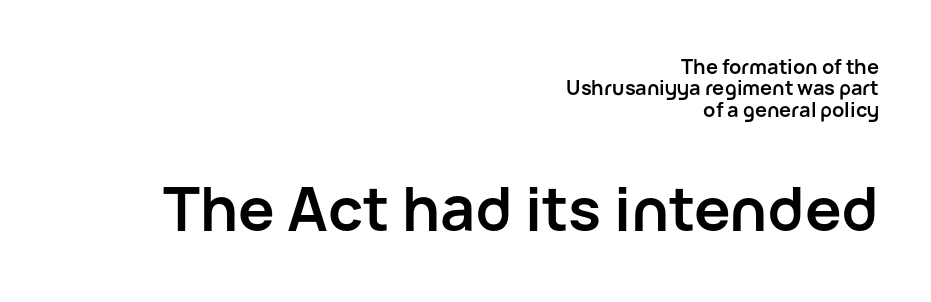
{"serif": "no", "italic": "no", "bold": "yes", "weight": "semibold", "width": "normal", "stroke_contrast": "low", "x_height": "medium", "monospaced": "no", "underline": "no", "align": "right", "line_spacing": "tight", "line_spacing_ratio": 1.07, "letter_spacing": "normal", "letter_spacing_em": 0.0, "larger_block": "second", "size_ratio": 3.05, "glyph_px": 61}
